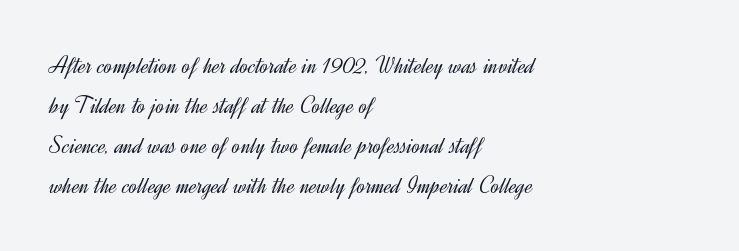
The image shows 25 px text type; set left-aligned, normal line spacing (1.6x), normal letter spacing, not underlined.
